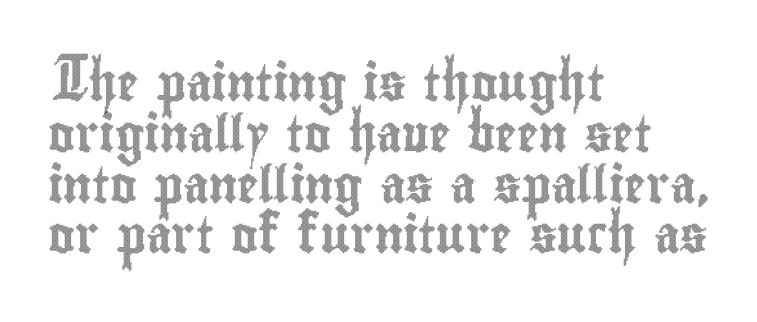
{"italic": "no", "width": "condensed", "x_height": "small", "monospaced": "no", "underline": "no", "align": "left", "line_spacing": "normal", "line_spacing_ratio": 1.41, "letter_spacing": "normal", "letter_spacing_em": 0.0, "glyph_px": 36}
